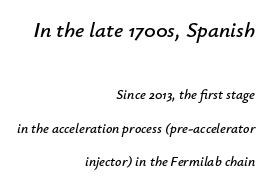
The image shows 22 px text type, italic (leaning right); set right-aligned, loose line spacing (2.39x), normal letter spacing, not underlined; the first (top) block is 1.57x larger.
